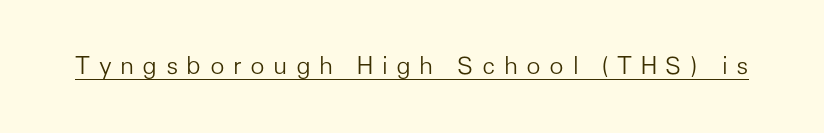
The image shows 24 px text type, upright; set unusually wide letter spacing (+0.35 em), underlined.
